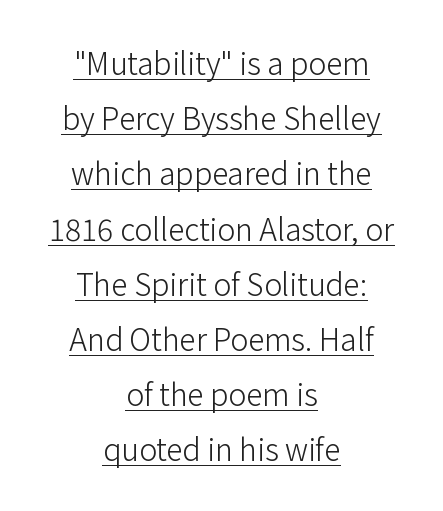
Q: Is the text bold? A: No.
Q: Is the text italic (slanted)? A: No, it is upright.
Q: Is the typeface a serif or a sans-serif typeface? A: Sans-serif.
Q: Is the text underlined? A: Yes.
Q: How is the paragraph aligned? A: Centered.
Q: Is the spacing between letters normal or unusually wide? A: Normal.
Q: Width (condensed, normal, or wide)? A: Normal.
Q: Stroke contrast? A: Low.
Q: x-height? A: Medium.
Q: Monospaced? A: No.
